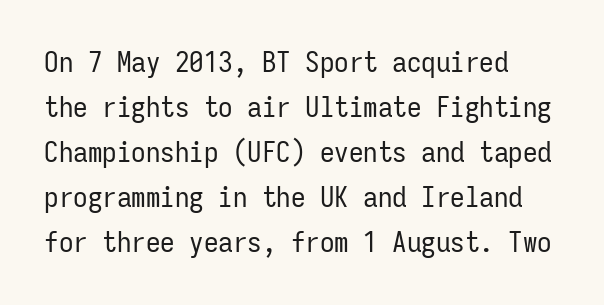
Q: Is the text bold? A: No.
Q: Is the text italic (slanted)? A: No, it is upright.
Q: Is the typeface a serif or a sans-serif typeface? A: Sans-serif.
Q: Is the text underlined? A: No.
Q: How is the paragraph aligned? A: Left-aligned.
Q: Is the spacing between letters normal or unusually wide? A: Normal.
Q: Is the spacing between lines tight, normal or loose? A: Normal.
Q: Width (condensed, normal, or wide)? A: Condensed.
Q: Stroke contrast? A: Low.
Q: x-height? A: Medium.
Q: Monospaced? A: Yes.
